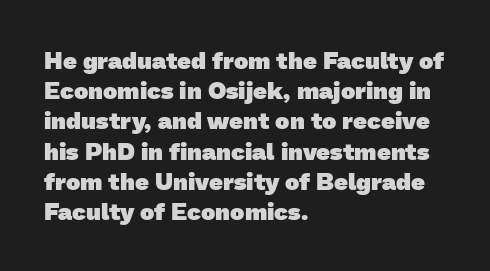
Q: Is the text bold? A: Yes.
Q: Is the text underlined? A: No.
Q: How is the paragraph aligned? A: Left-aligned.
Q: Is the spacing between letters normal or unusually wide? A: Normal.
Q: Is the spacing between lines tight, normal or loose? A: Normal.
